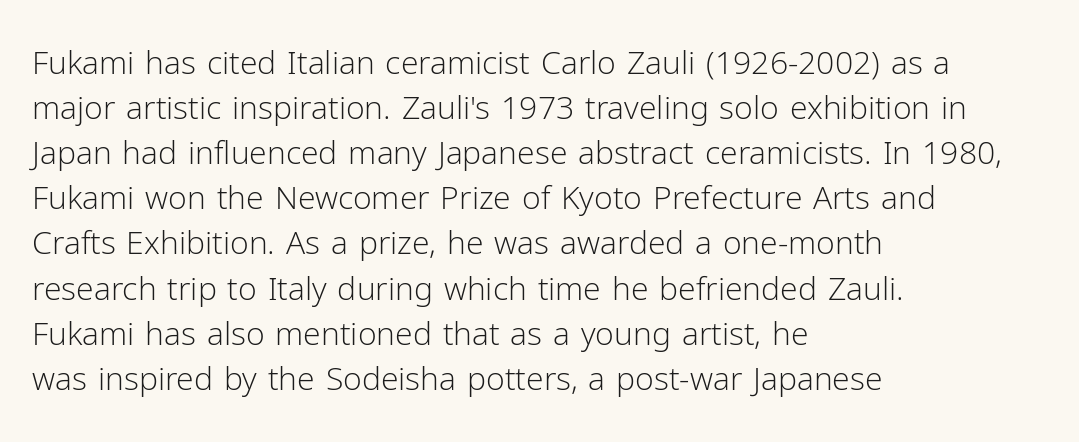
The image shows 32 px light sans-serif type, upright; set left-aligned, normal line spacing (1.41x), normal letter spacing, not underlined; low stroke contrast and a medium x-height.
